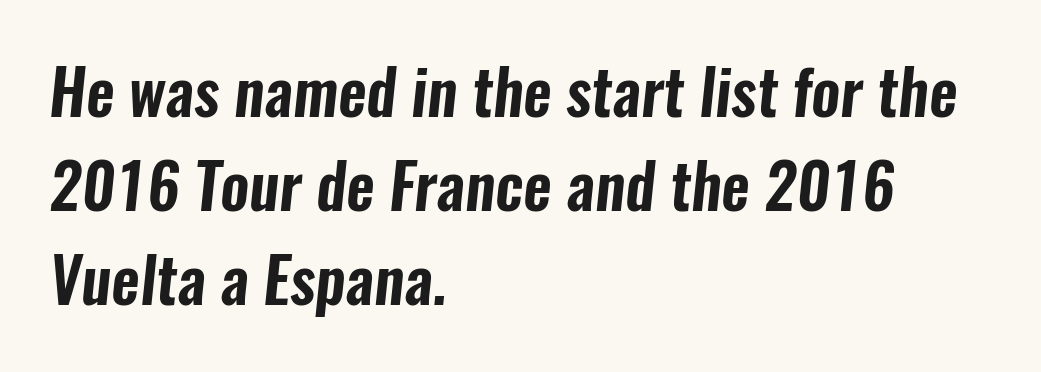
Q: Is the typeface a serif or a sans-serif typeface? A: Sans-serif.
Q: Is the text underlined? A: No.
Q: How is the paragraph aligned? A: Left-aligned.
Q: Is the spacing between letters normal or unusually wide? A: Normal.
Q: Is the spacing between lines tight, normal or loose? A: Normal.
Q: Width (condensed, normal, or wide)? A: Condensed.
Q: Stroke contrast? A: Low.
Q: x-height? A: Medium.
Q: Monospaced? A: No.
